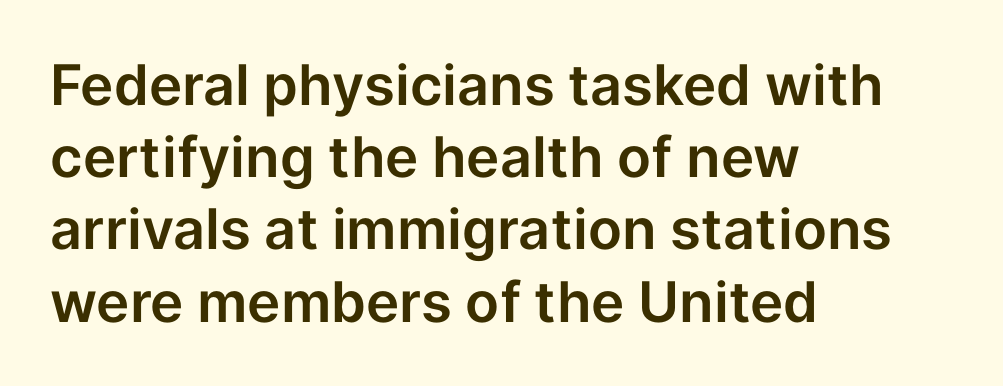
Q: Is the text italic (slanted)? A: No, it is upright.
Q: Is the typeface a serif or a sans-serif typeface? A: Sans-serif.
Q: Is the text underlined? A: No.
Q: How is the paragraph aligned? A: Left-aligned.
Q: Is the spacing between letters normal or unusually wide? A: Normal.
Q: Is the spacing between lines tight, normal or loose? A: Normal.
Q: Width (condensed, normal, or wide)? A: Normal.
Q: Stroke contrast? A: Low.
Q: x-height? A: Medium.
Q: Monospaced? A: No.
